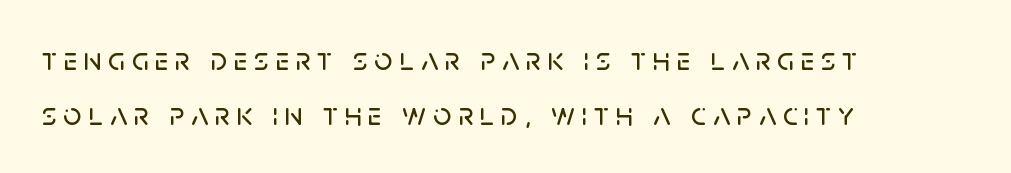
Q: Is the text italic (slanted)? A: No, it is upright.
Q: Is the typeface a serif or a sans-serif typeface? A: Sans-serif.
Q: Is the text underlined? A: No.
Q: How is the paragraph aligned? A: Left-aligned.
Q: Is the spacing between letters normal or unusually wide? A: Unusually wide.
Q: Width (condensed, normal, or wide)? A: Normal.
Q: Stroke contrast? A: Low.
Q: x-height? A: Large.
Q: Monospaced? A: No.
